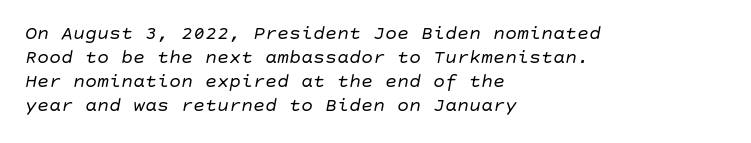
{"italic": "yes", "lean": "right", "slant_degrees": 10, "bold": "no", "underline": "no", "align": "left", "line_spacing_ratio": 1.2, "letter_spacing": "normal", "letter_spacing_em": 0.0, "glyph_px": 20}
